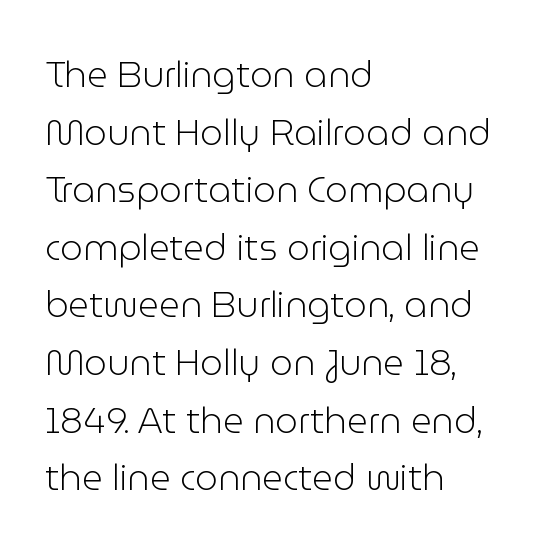
{"serif": "no", "italic": "no", "bold": "no", "weight": "light", "width": "normal", "stroke_contrast": "low", "x_height": "medium", "monospaced": "no", "underline": "no", "align": "left", "line_spacing": "normal", "line_spacing_ratio": 1.6, "letter_spacing": "normal", "letter_spacing_em": 0.0, "glyph_px": 36}
